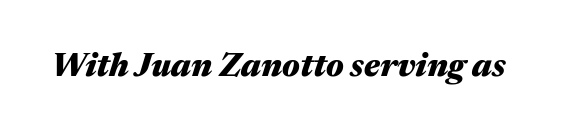
The image shows 33 px heavy, wide type, italic (leaning right); set normal letter spacing, not underlined; medium stroke contrast and a medium x-height.
